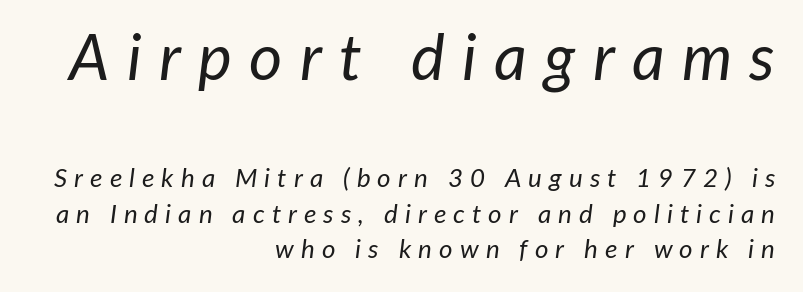
The image shows 64 px regular-weight type, italic (leaning right); set right-aligned, normal line spacing (1.36x), unusually wide letter spacing (+0.27 em), not underlined; the first (top) block is 2.46x larger; low stroke contrast and a medium x-height.
